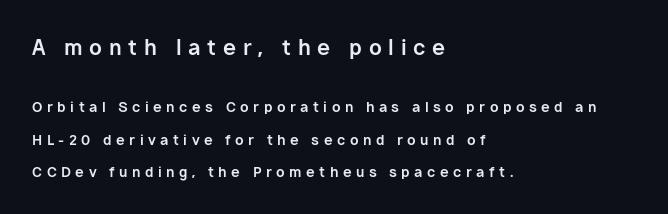
{"italic": "no", "bold": "yes", "underline": "no", "align": "left", "line_spacing": "loose", "line_spacing_ratio": 2.31, "letter_spacing": "wide", "letter_spacing_em": 0.32, "larger_block": "first", "size_ratio": 1.5, "glyph_px": 21}
